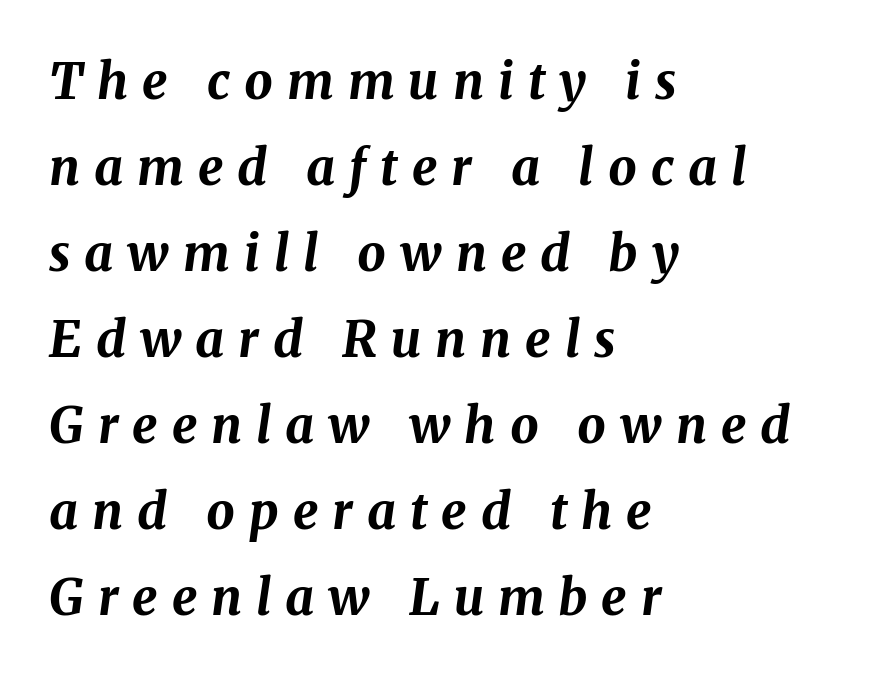
Looking at the ascenders, they clearly lean. Caption: expanded tracking, letters set apart. The passage is arranged the way most books set body copy — flush left. Think of a printed novel: that variable character pitch is what you see here.
